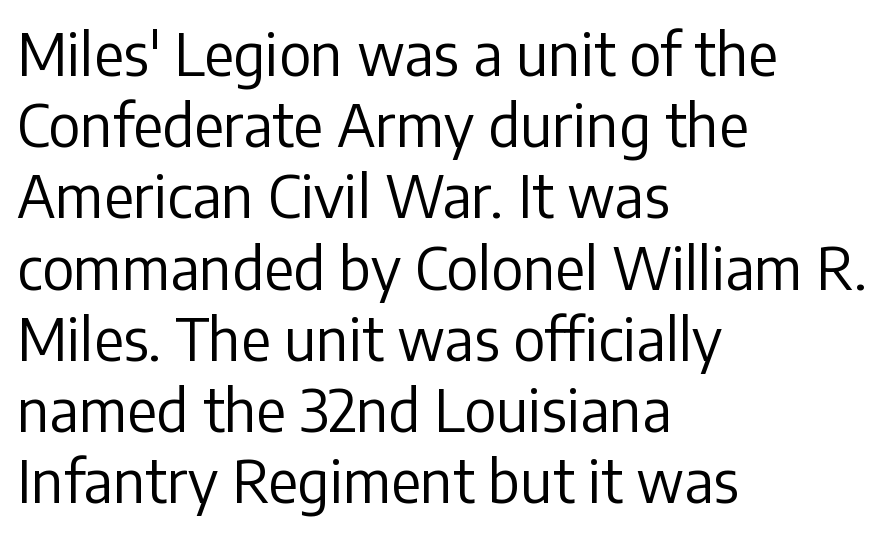
These lines are rendered in a variable-pitch font. Descenders hang freely into open space. Unbolded letterforms with no extra heft. Vertically, the passage feels balanced, rows spaced as you'd expect.
